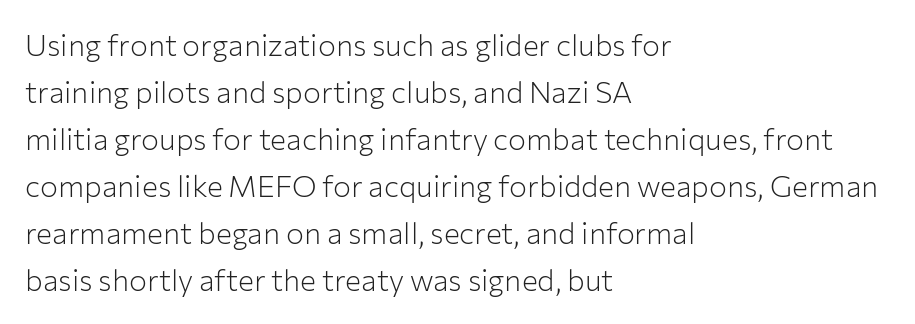
{"serif": "no", "italic": "no", "bold": "no", "weight": "light", "width": "normal", "stroke_contrast": "low", "x_height": "medium", "monospaced": "no", "underline": "no", "align": "left", "line_spacing": "normal", "line_spacing_ratio": 1.57, "letter_spacing": "normal", "letter_spacing_em": 0.0, "glyph_px": 30}
